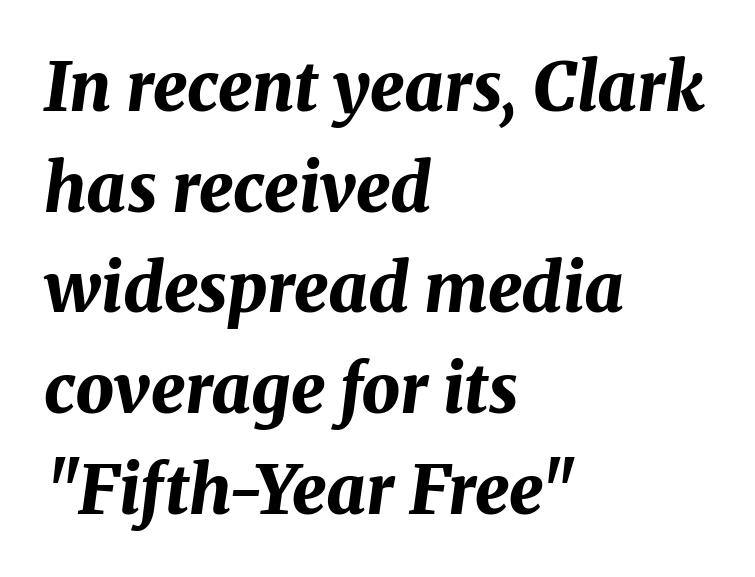
Normally led — the rows are evenly, conventionally spaced. The font is running at its bold setting. This sample has the flowing, uneven cadence of proportional lettering. In CSS terms this would be text-align: left. Descenders hang freely into open space.
